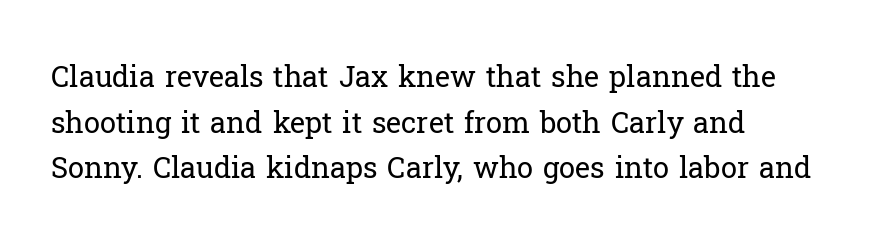
The image shows 29 px regular-weight serif type, upright; set left-aligned, normal line spacing (1.57x), normal letter spacing, not underlined; low stroke contrast and a medium x-height.
